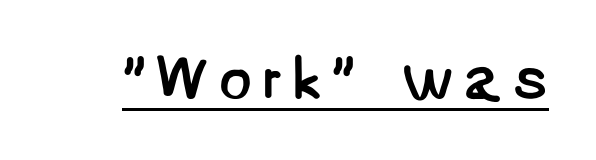
Q: Is the text bold? A: No.
Q: Is the typeface a serif or a sans-serif typeface? A: Sans-serif.
Q: Is the text underlined? A: Yes.
Q: Width (condensed, normal, or wide)? A: Normal.
Q: Stroke contrast? A: Low.
Q: x-height? A: Large.
